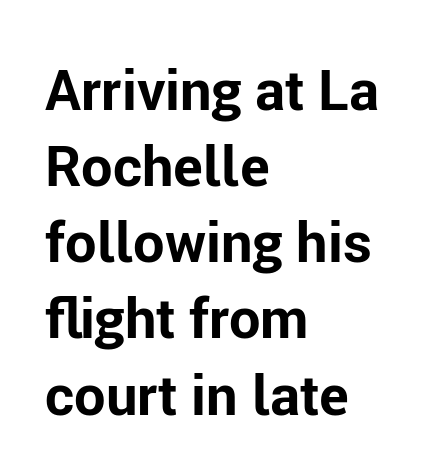
Q: Is the text bold? A: Yes.
Q: Is the text italic (slanted)? A: No, it is upright.
Q: Is the typeface a serif or a sans-serif typeface? A: Sans-serif.
Q: Is the text underlined? A: No.
Q: How is the paragraph aligned? A: Left-aligned.
Q: Is the spacing between letters normal or unusually wide? A: Normal.
Q: Is the spacing between lines tight, normal or loose? A: Normal.
Q: Width (condensed, normal, or wide)? A: Normal.
Q: Stroke contrast? A: Low.
Q: x-height? A: Medium.
Q: Monospaced? A: No.
